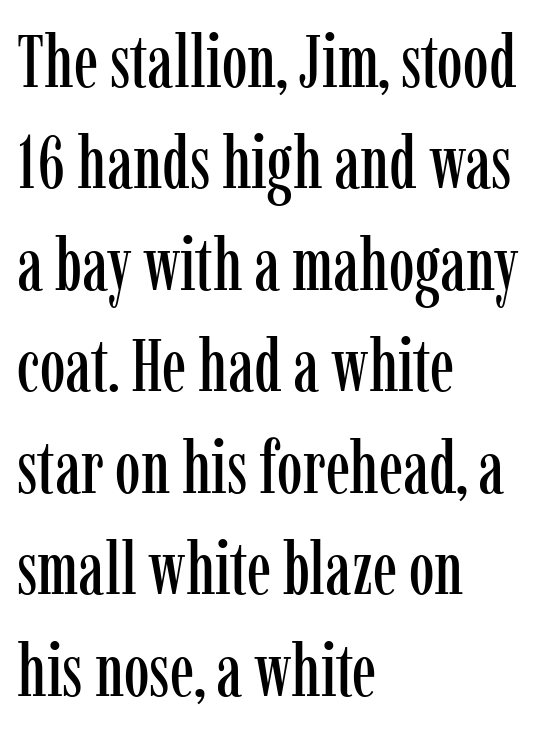
Q: Is the text italic (slanted)? A: No, it is upright.
Q: Is the typeface a serif or a sans-serif typeface? A: Serif.
Q: Is the text underlined? A: No.
Q: How is the paragraph aligned? A: Left-aligned.
Q: Is the spacing between letters normal or unusually wide? A: Normal.
Q: Is the spacing between lines tight, normal or loose? A: Normal.
Q: Width (condensed, normal, or wide)? A: Condensed.
Q: Stroke contrast? A: Low.
Q: x-height? A: Medium.
Q: Monospaced? A: No.
